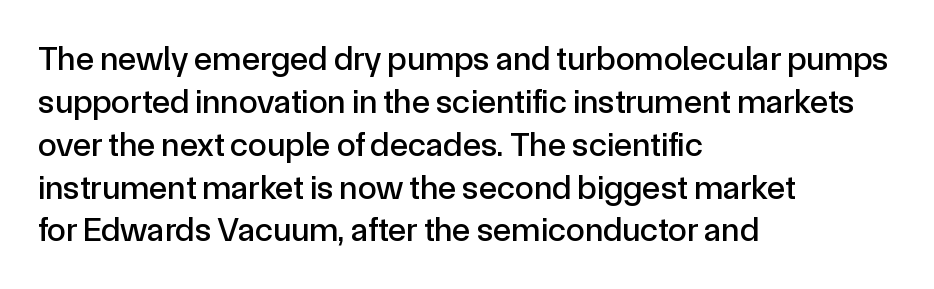
Posture: straight, roman, zero tilt. Spacing between characters is what you'd get straight out of the box. The letters advance in unequal steps, a hallmark of proportional type. The vertical gap from one line to the next is medium. The ragged edge is on the right, which tells us the setting is flush left. Examine the stroke ends and you'll find no serifs.
